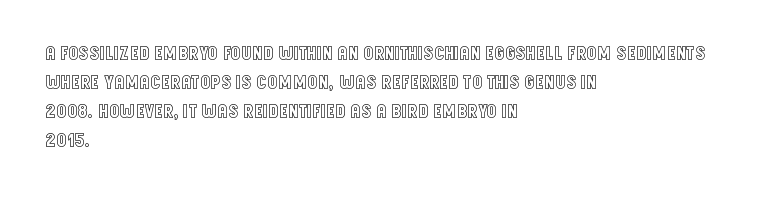
Q: Is the text italic (slanted)? A: No, it is upright.
Q: Is the text underlined? A: No.
Q: How is the paragraph aligned? A: Left-aligned.
Q: Is the spacing between letters normal or unusually wide? A: Normal.
Q: Is the spacing between lines tight, normal or loose? A: Normal.
